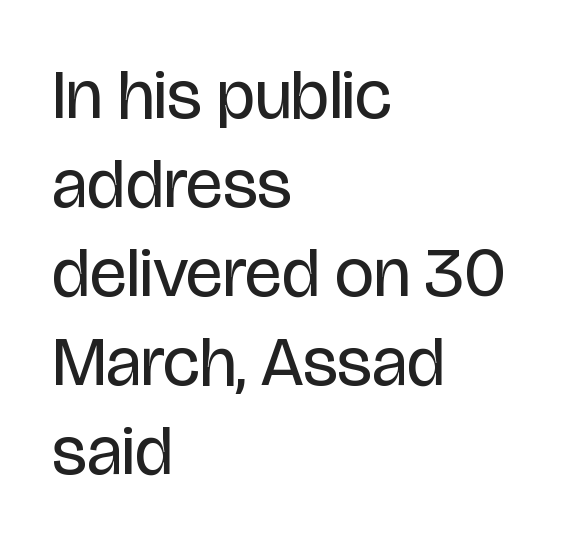
Q: Is the text bold? A: No.
Q: Is the text italic (slanted)? A: No, it is upright.
Q: Is the typeface a serif or a sans-serif typeface? A: Sans-serif.
Q: Is the text underlined? A: No.
Q: How is the paragraph aligned? A: Left-aligned.
Q: Is the spacing between letters normal or unusually wide? A: Normal.
Q: Is the spacing between lines tight, normal or loose? A: Normal.
Q: Width (condensed, normal, or wide)? A: Condensed.
Q: Stroke contrast? A: Low.
Q: x-height? A: Large.
Q: Monospaced? A: No.
